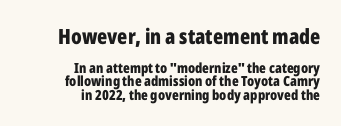
The passage shown is not underscored anywhere. A student would notice the top passage is typeset larger than what follows. Summary of vertical rhythm: compact, with narrow interline spacing. What weight is shown? A full bold with thick strokes. Is there any slant? The stems are plumb.
